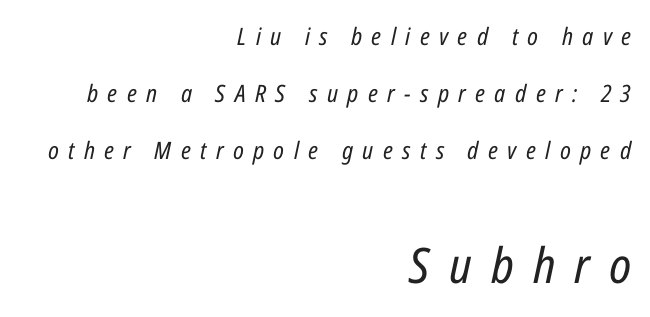
{"italic": "yes", "lean": "right", "slant_degrees": 12, "bold": "no", "weight": "regular", "width": "condensed", "stroke_contrast": "low", "x_height": "medium", "monospaced": "no", "underline": "no", "align": "right", "line_spacing": "loose", "line_spacing_ratio": 2.38, "letter_spacing": "wide", "letter_spacing_em": 0.39, "larger_block": "second", "size_ratio": 2.04, "glyph_px": 49}
